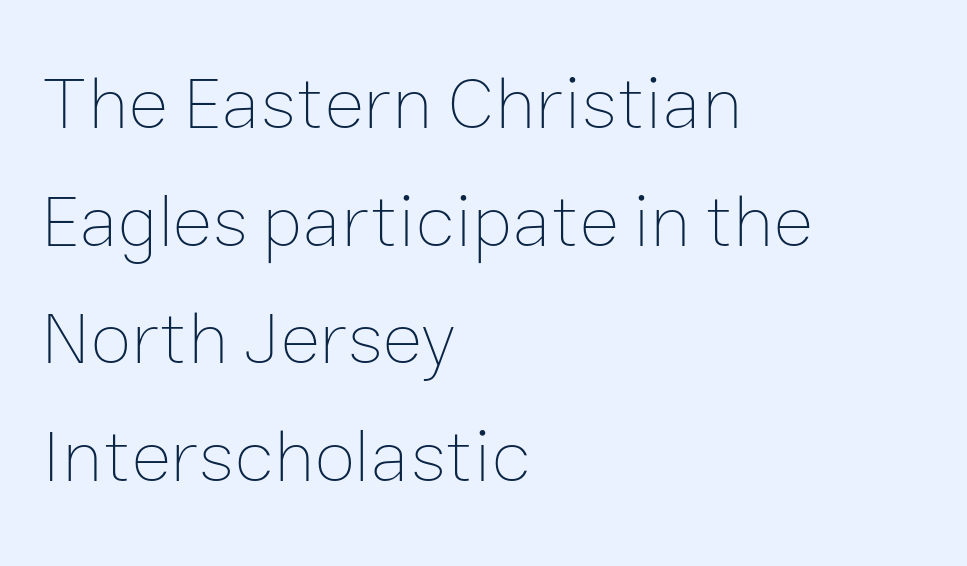
The letterforms sit shoulder to shoulder at normal distance. Character widths vary here, with narrow letters taking less room than wide ones. The rag falls on the right side of this text block. Vertical stems look standard width or narrower in stroke.
